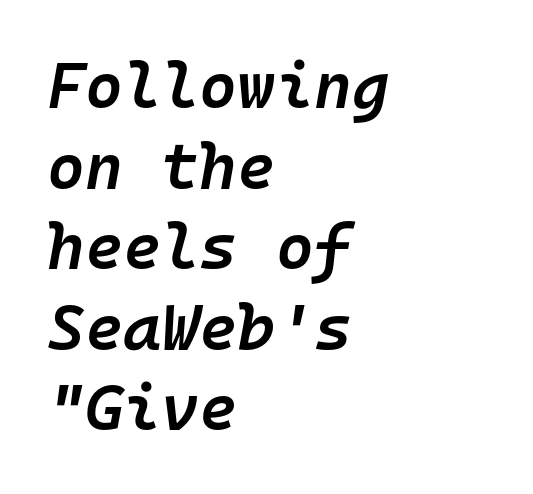
The passage shown is typed in a monospace face where columns stay perfectly aligned. A bare baseline throughout the passage. There is no visible air inserted between adjacent glyphs. These lines were composed using italics. This is moderately heavy type, rendered in semibold.
